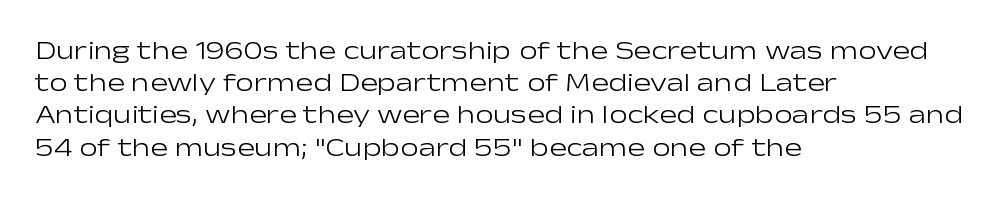
Q: Is the text bold? A: No.
Q: Is the text italic (slanted)? A: No, it is upright.
Q: Is the text underlined? A: No.
Q: How is the paragraph aligned? A: Left-aligned.
Q: Is the spacing between letters normal or unusually wide? A: Normal.
